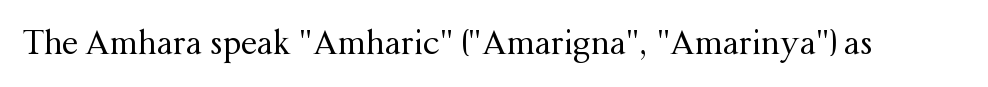
Q: Is the text bold? A: No.
Q: Is the text italic (slanted)? A: No, it is upright.
Q: Is the typeface a serif or a sans-serif typeface? A: Serif.
Q: Is the text underlined? A: No.
Q: Is the spacing between letters normal or unusually wide? A: Normal.
Q: Width (condensed, normal, or wide)? A: Normal.
Q: Stroke contrast? A: Medium.
Q: x-height? A: Medium.
Q: Monospaced? A: No.
